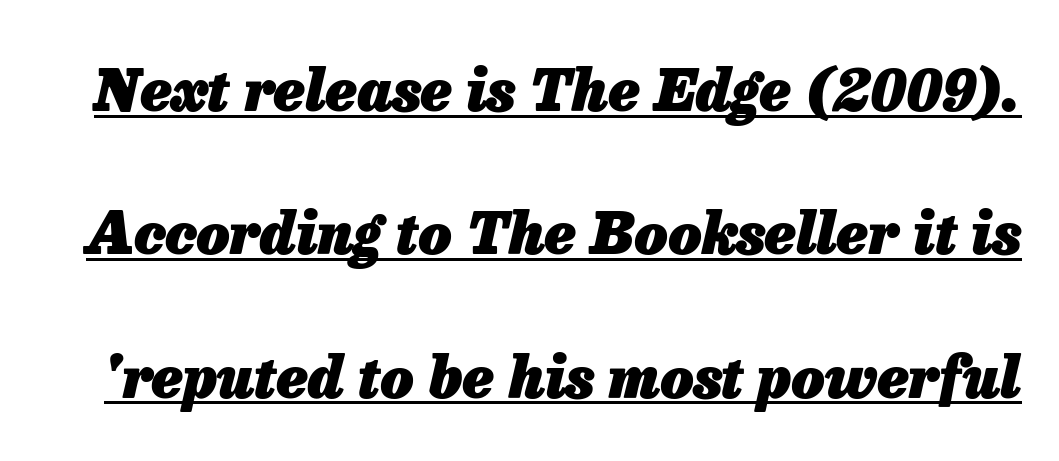
The image shows 58 px heavy type, italic (leaning right); set loose line spacing (2.47x), normal letter spacing, underlined; low stroke contrast and a medium x-height.
